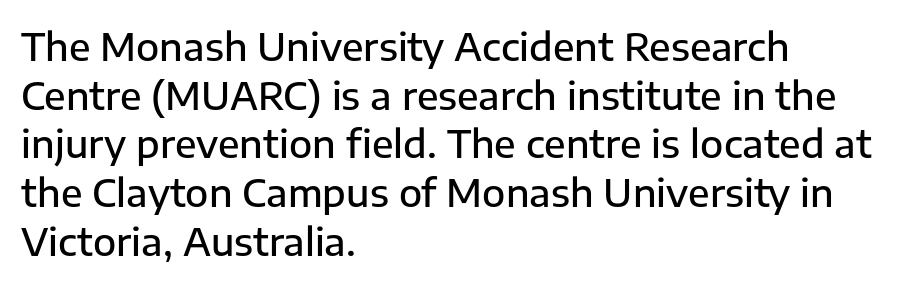
Q: Is the text bold? A: Semi-bold.
Q: Is the text italic (slanted)? A: No, it is upright.
Q: Is the typeface a serif or a sans-serif typeface? A: Sans-serif.
Q: Is the text underlined? A: No.
Q: How is the paragraph aligned? A: Left-aligned.
Q: Is the spacing between letters normal or unusually wide? A: Normal.
Q: Is the spacing between lines tight, normal or loose? A: Normal.
Q: Width (condensed, normal, or wide)? A: Normal.
Q: Stroke contrast? A: Low.
Q: x-height? A: Medium.
Q: Monospaced? A: No.
